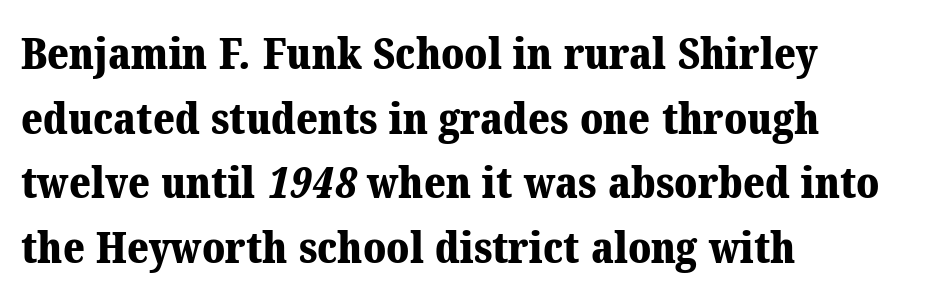
{"serif": "yes", "bold": "yes", "weight": "bold", "width": "normal", "stroke_contrast": "medium", "x_height": "medium", "monospaced": "no", "underline": "no", "align": "left", "line_spacing": "normal", "line_spacing_ratio": 1.47, "letter_spacing": "normal", "letter_spacing_em": 0.0, "glyph_px": 44}
